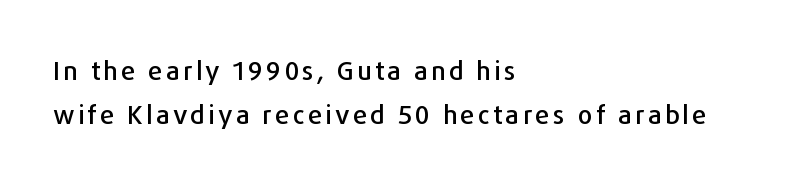
Q: Is the text italic (slanted)? A: No, it is upright.
Q: Is the text underlined? A: No.
Q: How is the paragraph aligned? A: Left-aligned.
